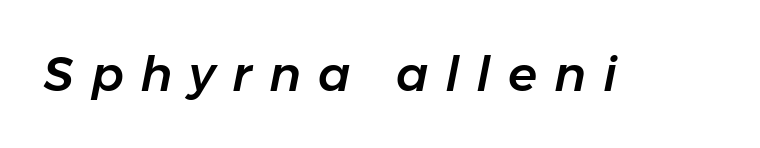
The image shows 48 px text type, italic (leaning right); set unusually wide letter spacing (+0.35 em), not underlined; low stroke contrast and a medium x-height.
